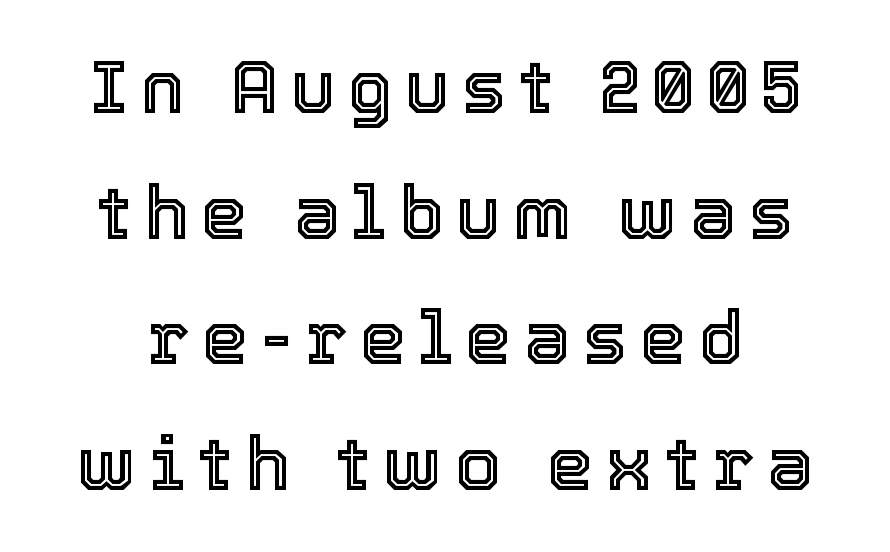
Q: Is the text italic (slanted)? A: No, it is upright.
Q: Is the text underlined? A: No.
Q: Width (condensed, normal, or wide)? A: Normal.
Q: x-height? A: Medium.
Q: Monospaced? A: No.
